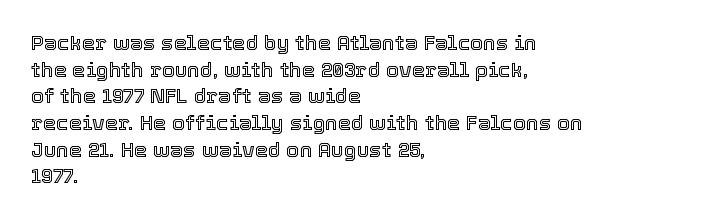
{"italic": "no", "underline": "no", "align": "left", "line_spacing": "normal", "line_spacing_ratio": 1.27, "letter_spacing": "normal", "letter_spacing_em": 0.0, "glyph_px": 21}
